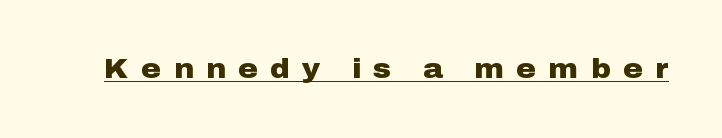
A typesetter would call this heavily tracked-out type. What weight is shown? A full bold with thick strokes. Do the letters lean? They stand straight. The passage shown is underscored from start to finish.
